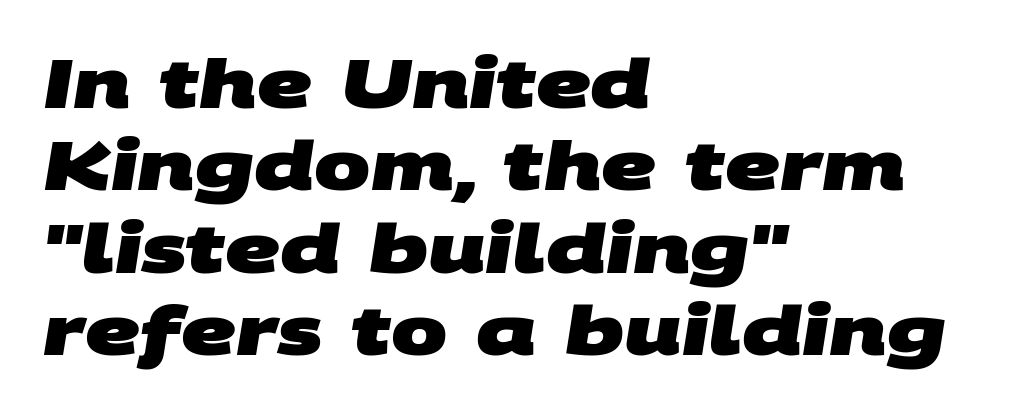
The image shows 67 px heavy, wide sans-serif type; set left-aligned, line spacing 1.23x, normal letter spacing, not underlined; medium stroke contrast and a large x-height.
